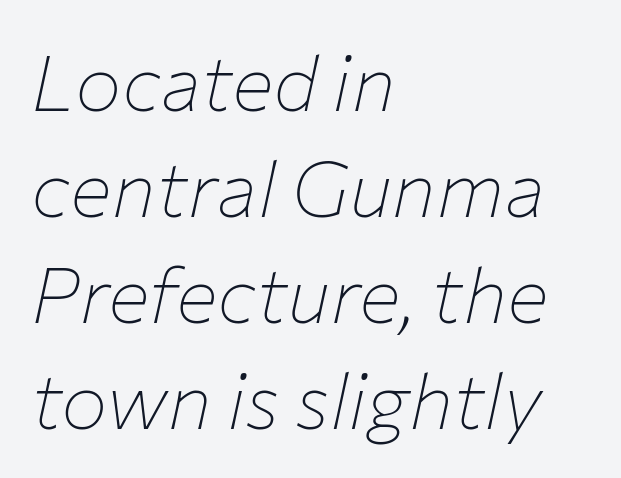
{"italic": "yes", "lean": "right", "slant_degrees": 12, "bold": "no", "weight": "thin", "width": "normal", "stroke_contrast": "low", "x_height": "medium", "monospaced": "no", "underline": "no", "align": "left", "line_spacing": "normal", "line_spacing_ratio": 1.36, "letter_spacing": "normal", "letter_spacing_em": 0.0, "glyph_px": 78}
